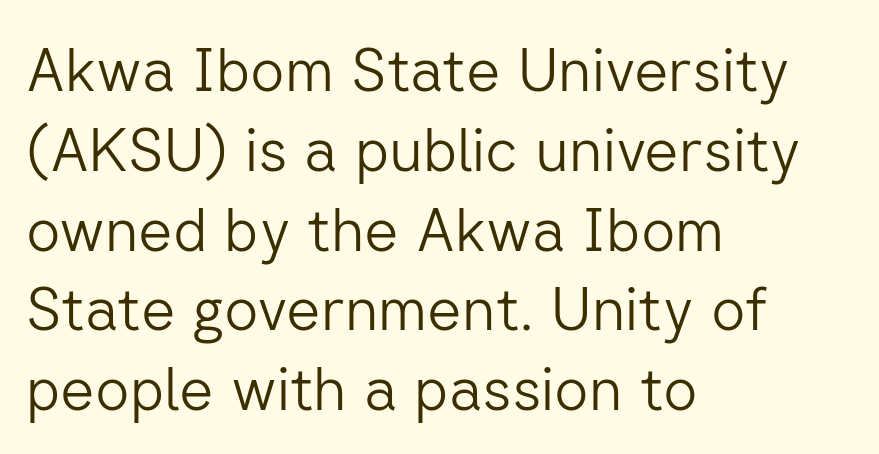
A typesetter would call this leading conventional body-copy spacing. What stands out about the letter spacing? Nothing — it is the standard amount. I'd call this a sans setting — the letters go barefoot. This sample has the flowing, uneven cadence of proportional lettering. These glyphs show unthickened strokes, regular width or finer. Which margin do the lines hug? The left one — the right edge is uneven.
